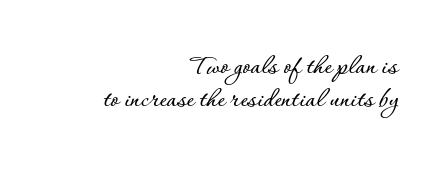
The image shows 28 px text type; set right-aligned, line spacing 1.19x, normal letter spacing, not underlined; low stroke contrast and a small x-height.
